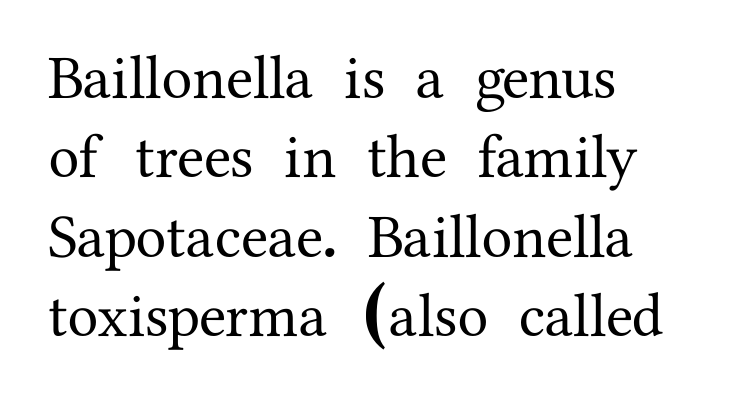
Q: Is the text italic (slanted)? A: No, it is upright.
Q: Is the typeface a serif or a sans-serif typeface? A: Serif.
Q: Is the text underlined? A: No.
Q: How is the paragraph aligned? A: Left-aligned.
Q: Is the spacing between letters normal or unusually wide? A: Normal.
Q: Is the spacing between lines tight, normal or loose? A: Normal.
Q: Width (condensed, normal, or wide)? A: Normal.
Q: Stroke contrast? A: Medium.
Q: x-height? A: Medium.
Q: Monospaced? A: No.
